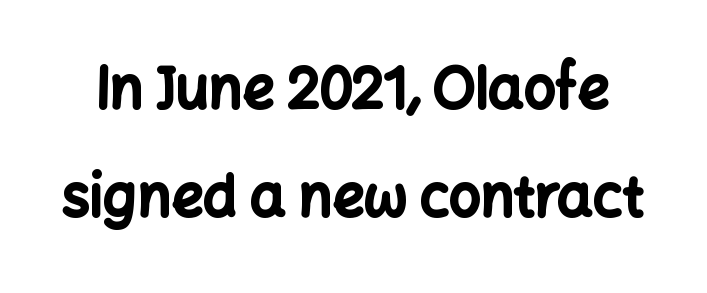
{"serif": "no", "italic": "no", "bold": "yes", "weight": "bold", "width": "normal", "stroke_contrast": "low", "x_height": "medium", "monospaced": "no", "underline": "no", "line_spacing": "loose", "line_spacing_ratio": 1.93, "letter_spacing": "normal", "letter_spacing_em": 0.0, "glyph_px": 56}
